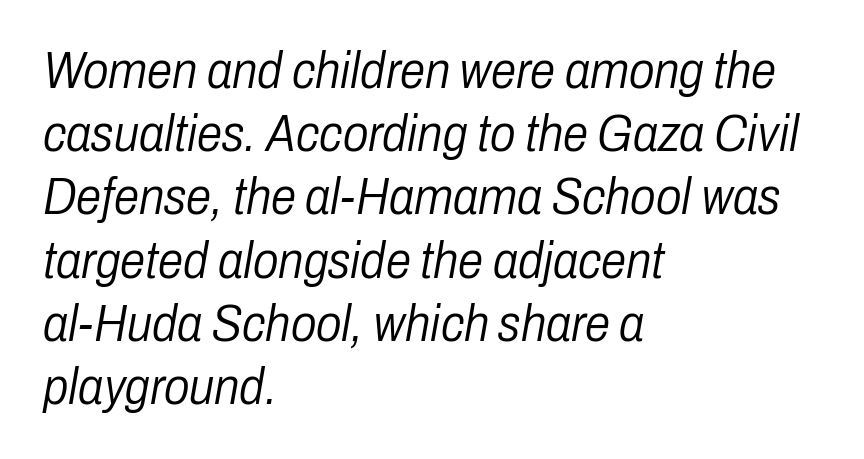
Q: Is the text bold? A: No.
Q: Is the text italic (slanted)? A: Yes, it leans right by about 10 degrees.
Q: Is the text underlined? A: No.
Q: How is the paragraph aligned? A: Left-aligned.
Q: Is the spacing between letters normal or unusually wide? A: Normal.
Q: Width (condensed, normal, or wide)? A: Condensed.
Q: Stroke contrast? A: Low.
Q: x-height? A: Medium.
Q: Monospaced? A: No.
